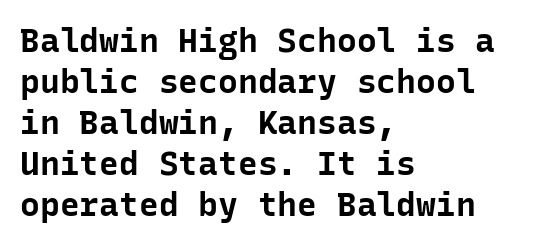
The image shows 33 px bold sans-serif type, upright, monospaced; set left-aligned, line spacing 1.24x, normal letter spacing, not underlined; low stroke contrast and a medium x-height.
